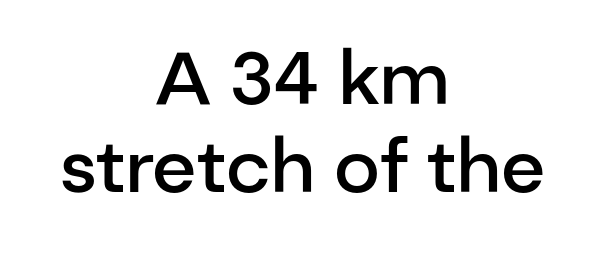
{"serif": "no", "italic": "no", "bold": "semi", "weight": "semibold", "width": "normal", "stroke_contrast": "low", "x_height": "medium", "monospaced": "no", "underline": "no", "align": "center", "line_spacing_ratio": 1.19, "letter_spacing": "normal", "letter_spacing_em": 0.0, "glyph_px": 74}
